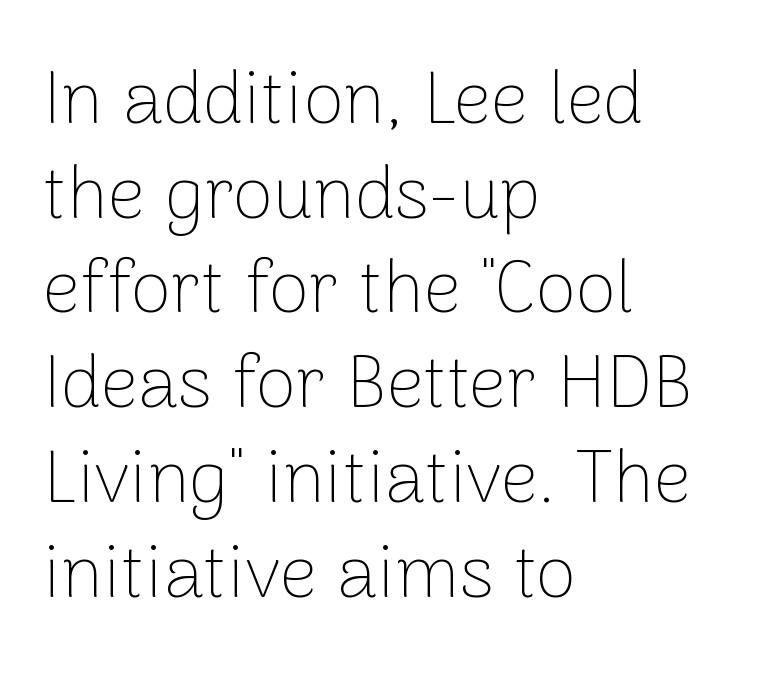
Nothing heavy about these letters — not bold at all. Casual observation: everything's shoved over to the left. The letterforms sit shoulder to shoulder at normal distance. Character widths vary here, with narrow letters taking less room than wide ones.
